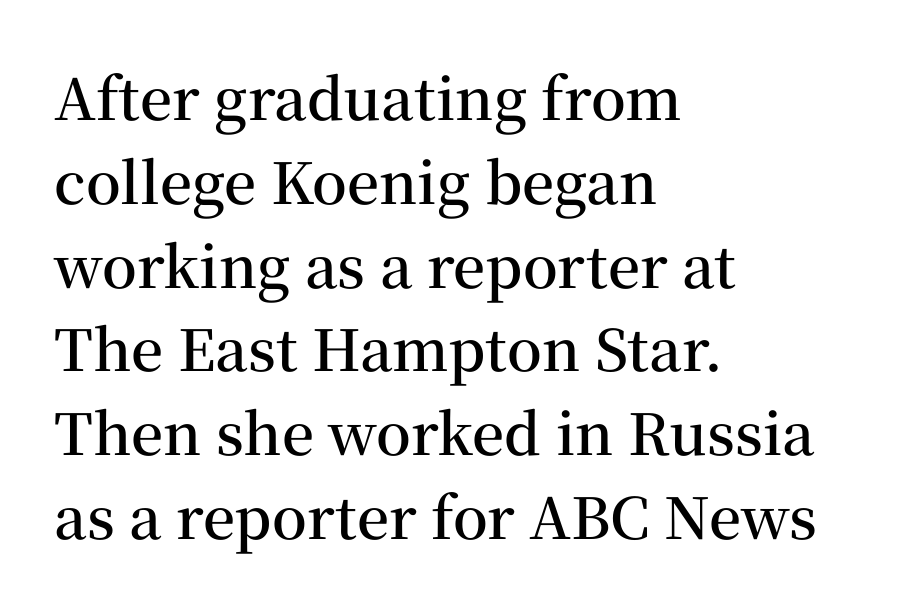
{"serif": "yes", "italic": "no", "bold": "semi", "weight": "semibold", "width": "normal", "stroke_contrast": "medium", "x_height": "medium", "monospaced": "no", "underline": "no", "align": "left", "line_spacing": "normal", "line_spacing_ratio": 1.47, "letter_spacing": "normal", "letter_spacing_em": 0.0, "glyph_px": 57}
